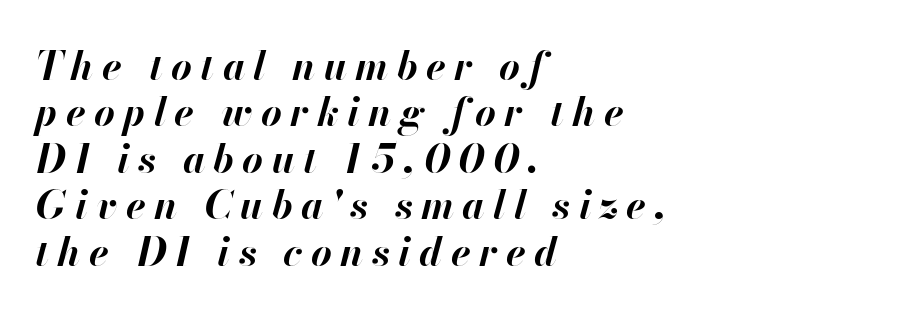
Q: Is the text bold? A: Yes.
Q: Is the text italic (slanted)? A: Yes, it leans right by about 13 degrees.
Q: Is the text underlined? A: No.
Q: How is the paragraph aligned? A: Left-aligned.
Q: Is the spacing between letters normal or unusually wide? A: Unusually wide.
Q: Width (condensed, normal, or wide)? A: Normal.
Q: Stroke contrast? A: High.
Q: x-height? A: Small.
Q: Monospaced? A: No.
